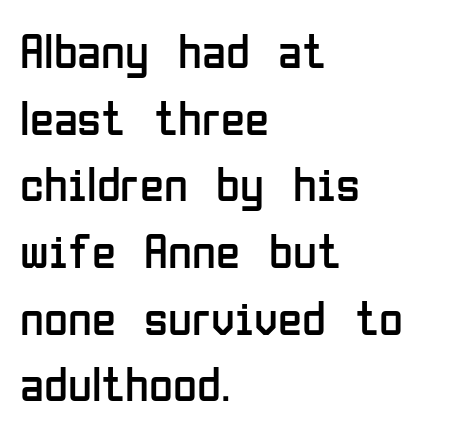
Decoration check: the copy has no underline. These lines are composed in type without serifs. A typesetter would call this proportional, since set widths differ per character. In CSS terms this would be text-align: left. Ordinary non-slanted type is in use. Think standard paragraph weight, or any step lighter than that.
